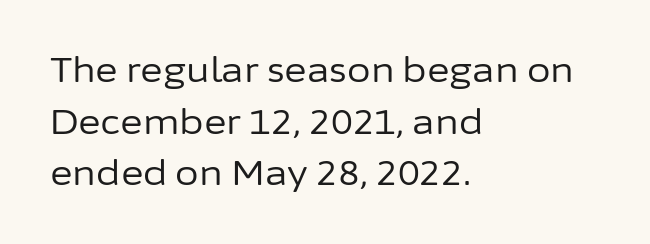
{"serif": "no", "italic": "no", "bold": "no", "weight": "regular", "width": "normal", "stroke_contrast": "low", "x_height": "medium", "monospaced": "no", "underline": "no", "align": "left", "line_spacing": "normal", "line_spacing_ratio": 1.52, "letter_spacing": "normal", "letter_spacing_em": 0.0, "glyph_px": 34}
